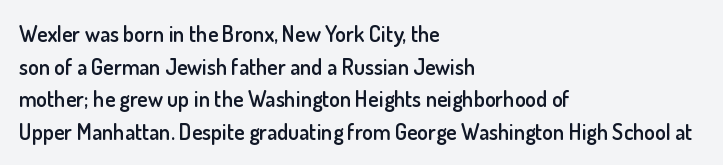
Q: Is the text bold? A: Semi-bold.
Q: Is the text italic (slanted)? A: No, it is upright.
Q: Is the text underlined? A: No.
Q: How is the paragraph aligned? A: Left-aligned.
Q: Is the spacing between letters normal or unusually wide? A: Normal.
Q: Is the spacing between lines tight, normal or loose? A: Normal.
